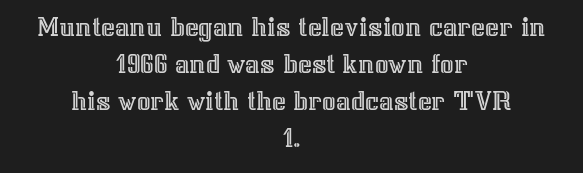
{"italic": "no", "width": "normal", "x_height": "medium", "monospaced": "no", "underline": "no", "align": "center", "line_spacing_ratio": 1.23, "letter_spacing": "normal", "letter_spacing_em": 0.0, "glyph_px": 30}
